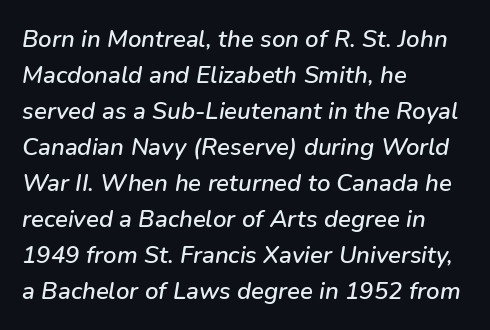
Q: Is the text italic (slanted)? A: Yes, it leans right by about 9 degrees.
Q: Is the text underlined? A: No.
Q: How is the paragraph aligned? A: Left-aligned.
Q: Is the spacing between letters normal or unusually wide? A: Normal.
Q: Is the spacing between lines tight, normal or loose? A: Normal.
